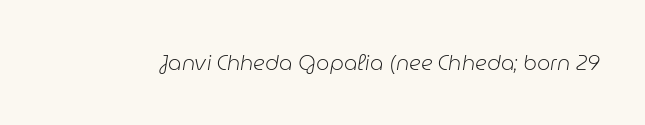
Rendered with sloped, italic letterforms. Letter spacing: default. Caption: face not bold, strokes unweighted. The specimen omits any rule beneath the text block's lines.
